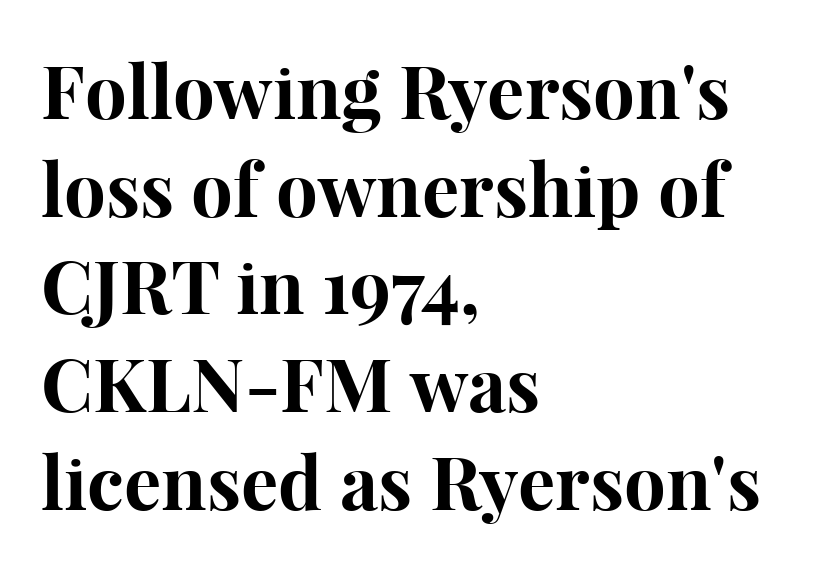
Characters remain perfectly vertical along every line. Honestly, the row spacing looks completely unremarkable. Casual observation: everything's shoved over to the left. The gap between lines stays unmarked. Default kerning and tracking; the words read as compact shapes.
